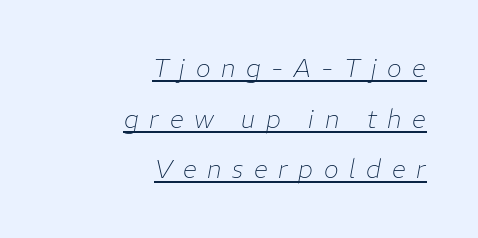
{"italic": "yes", "lean": "right", "slant_degrees": 11, "bold": "no", "underline": "yes", "align": "right", "line_spacing": "loose", "line_spacing_ratio": 2.03, "letter_spacing": "wide", "letter_spacing_em": 0.43, "glyph_px": 25}
